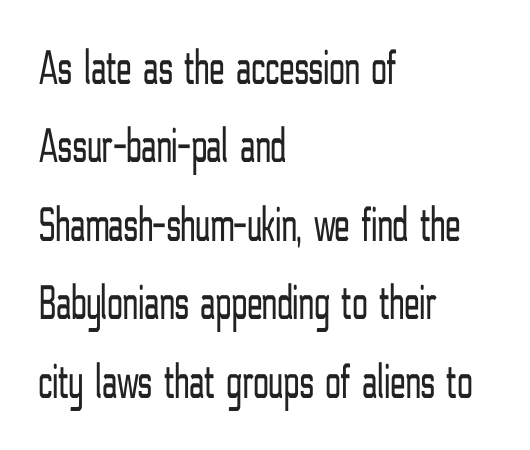
The letters advance in unequal steps, a hallmark of proportional type. Each row of text sits above clean, open space. Heaviness? Minimal to ordinary, like unemphasized prose. A typesetter would mark this as roman, not italic. The ragged edge is on the right, which tells us the setting is flush left.
